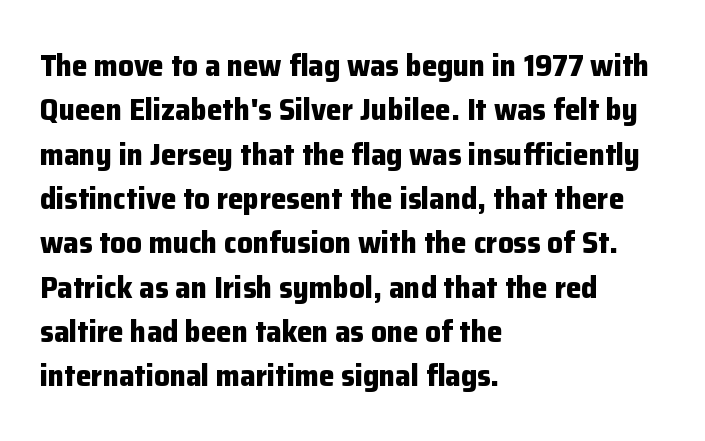
The image shows 31 px bold sans-serif type, upright; set left-aligned, normal line spacing (1.43x), normal letter spacing, not underlined; low stroke contrast and a medium x-height.
